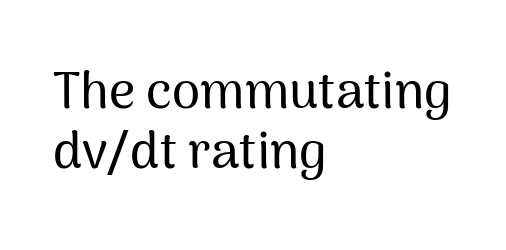
Q: Is the text italic (slanted)? A: No, it is upright.
Q: Is the typeface a serif or a sans-serif typeface? A: Sans-serif.
Q: Is the text underlined? A: No.
Q: How is the paragraph aligned? A: Left-aligned.
Q: Is the spacing between letters normal or unusually wide? A: Normal.
Q: Width (condensed, normal, or wide)? A: Normal.
Q: Stroke contrast? A: Medium.
Q: x-height? A: Medium.
Q: Monospaced? A: No.
